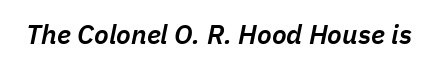
The image shows 27 px text type, italic (leaning right); set normal letter spacing, not underlined.
